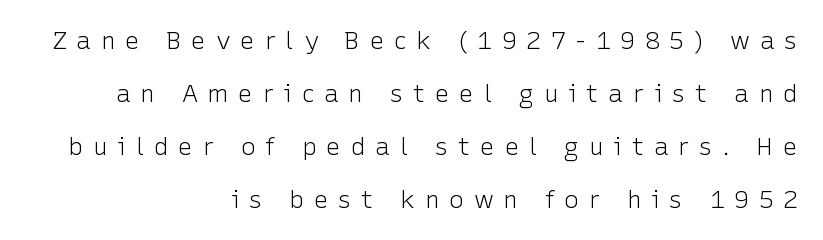
{"italic": "no", "bold": "no", "underline": "no", "align": "right", "line_spacing": "loose", "line_spacing_ratio": 2.12, "letter_spacing": "wide", "letter_spacing_em": 0.38, "glyph_px": 25}
